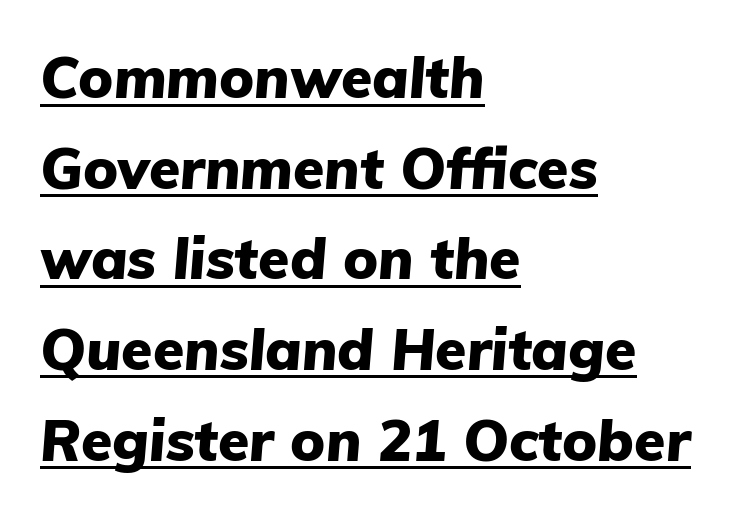
{"italic": "yes", "lean": "right", "slant_degrees": 5, "bold": "yes", "weight": "heavy", "width": "normal", "stroke_contrast": "low", "x_height": "medium", "monospaced": "no", "underline": "yes", "align": "left", "line_spacing": "normal", "line_spacing_ratio": 1.59, "letter_spacing": "normal", "letter_spacing_em": 0.0, "glyph_px": 57}
